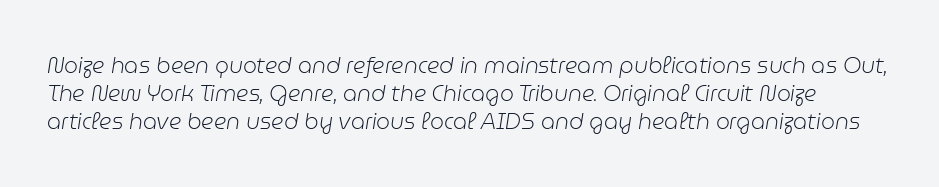
Q: Is the text bold? A: No.
Q: Is the text italic (slanted)? A: Yes, it leans right by about 9 degrees.
Q: Is the text underlined? A: No.
Q: Is the spacing between letters normal or unusually wide? A: Normal.
Q: Is the spacing between lines tight, normal or loose? A: Normal.
